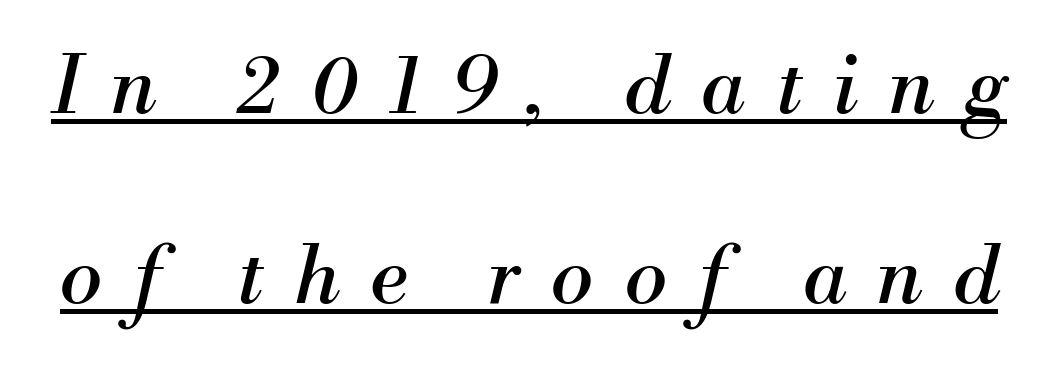
Q: Is the text bold? A: No.
Q: Is the text italic (slanted)? A: Yes, it leans right by about 13 degrees.
Q: Is the typeface a serif or a sans-serif typeface? A: Serif.
Q: Is the text underlined? A: Yes.
Q: Is the spacing between letters normal or unusually wide? A: Unusually wide.
Q: Is the spacing between lines tight, normal or loose? A: Loose.
Q: Width (condensed, normal, or wide)? A: Normal.
Q: Stroke contrast? A: Medium.
Q: x-height? A: Small.
Q: Monospaced? A: No.
